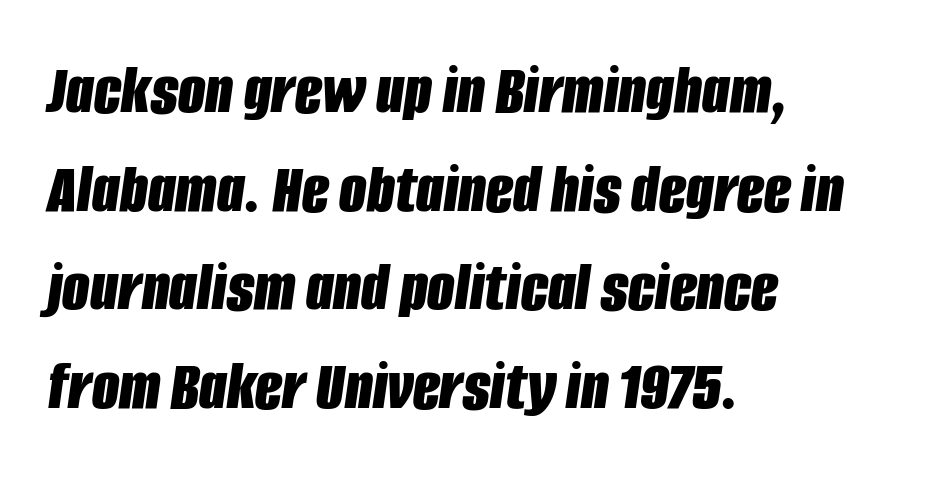
Look at the tracking — it's just the regular setting, nothing added. In terms of weight, the rendering is a true, heavy bold. This is oblique type, the kind used for emphasis or titles. Descender tails drop into unmarked territory.
